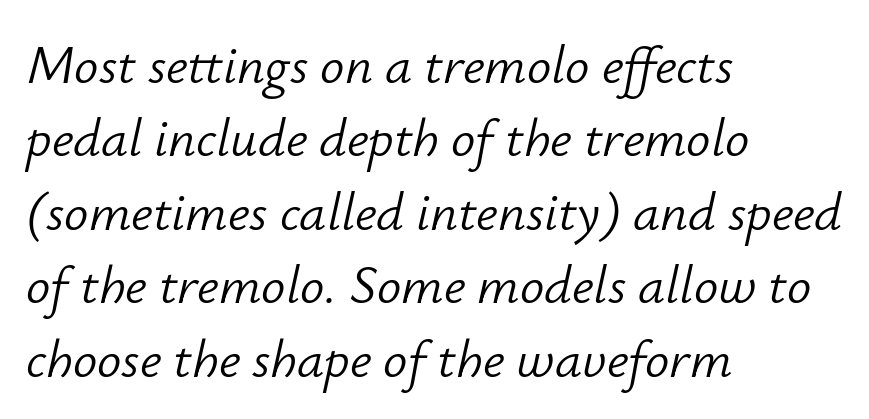
Q: Is the text bold? A: No.
Q: Is the text italic (slanted)? A: Yes, it leans right by about 12 degrees.
Q: Is the text underlined? A: No.
Q: How is the paragraph aligned? A: Left-aligned.
Q: Is the spacing between letters normal or unusually wide? A: Normal.
Q: Is the spacing between lines tight, normal or loose? A: Normal.
Q: Width (condensed, normal, or wide)? A: Normal.
Q: Stroke contrast? A: Low.
Q: x-height? A: Small.
Q: Monospaced? A: No.
